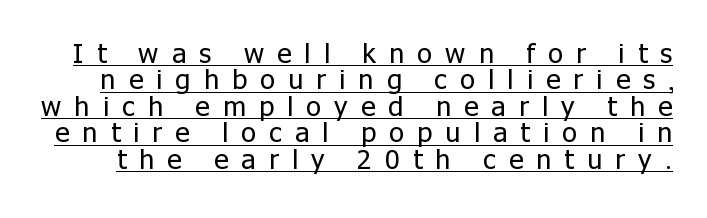
{"italic": "no", "bold": "no", "underline": "yes", "line_spacing": "tight", "line_spacing_ratio": 0.98, "letter_spacing": "wide", "letter_spacing_em": 0.49, "glyph_px": 27}
